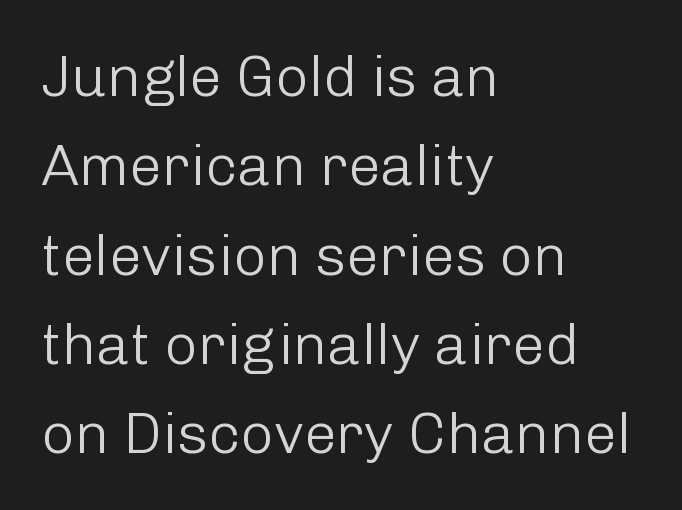
The image shows 58 px light sans-serif type, upright; set left-aligned, normal line spacing (1.54x), normal letter spacing, not underlined; low stroke contrast and a medium x-height.
